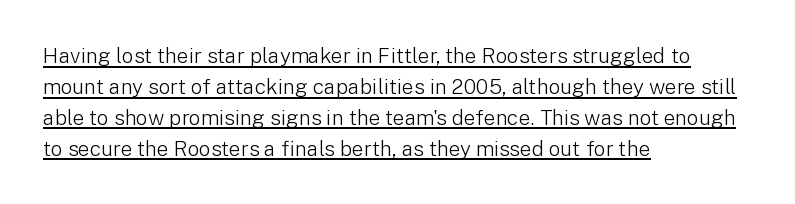
In designer terms, the underline attribute is active on this setting. Compared with a centered layout, this one pins lines to the left instead. Leading: standard. The letterforms sit at book weight or below. The horizontal fit of the characters is conventional and even.
